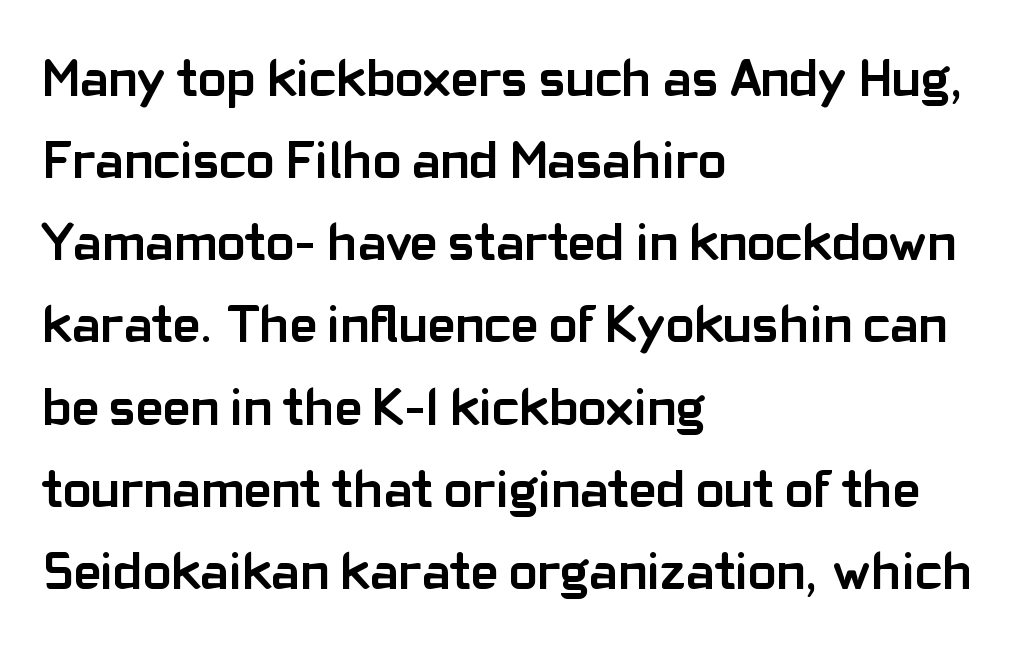
{"serif": "no", "italic": "no", "bold": "yes", "weight": "semibold", "width": "normal", "stroke_contrast": "low", "x_height": "medium", "monospaced": "no", "underline": "no", "align": "left", "line_spacing": "normal", "line_spacing_ratio": 1.55, "letter_spacing": "normal", "letter_spacing_em": 0.0, "glyph_px": 53}
